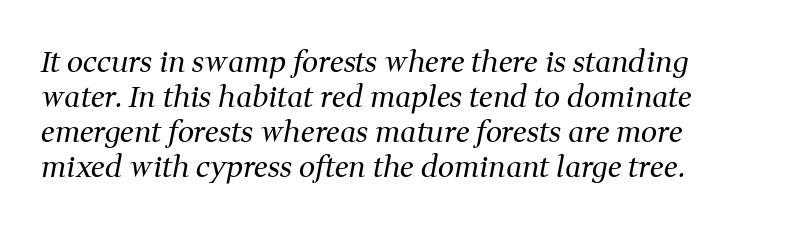
{"serif": "yes", "italic": "yes", "lean": "right", "slant_degrees": 11, "bold": "no", "weight": "regular", "width": "normal", "stroke_contrast": "medium", "x_height": "medium", "monospaced": "no", "underline": "no", "line_spacing_ratio": 1.21, "letter_spacing": "normal", "letter_spacing_em": 0.0, "glyph_px": 29}
